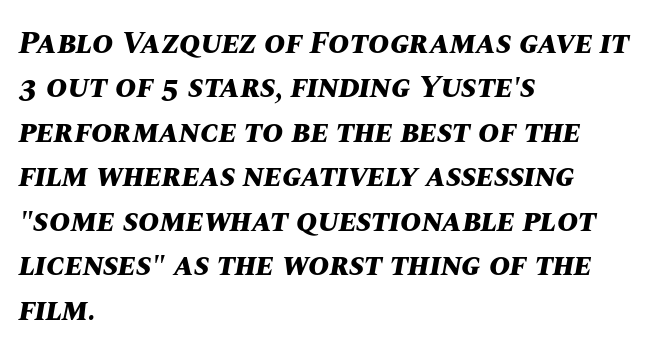
The image shows 32 px bold type, italic (leaning right); set left-aligned, normal line spacing (1.39x), normal letter spacing, not underlined; medium stroke contrast and a large x-height.
